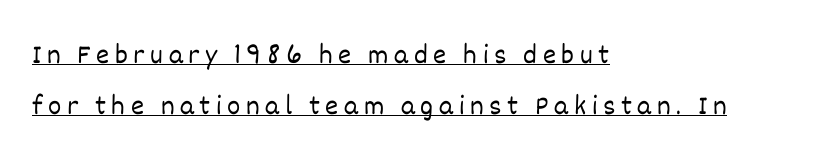
Left-aligned paragraph, ragged on the right. No chunkiness to these letters — they're not bold. The face used here appears with an underline applied. Ascenders rise straight up at ninety degrees.
